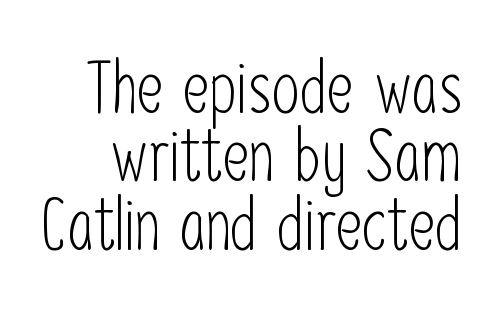
The passage shown is typed in a proportional face where columns would drift. You could barely slide anything between these rows. The typeface has the unassuming heft of standard copy or less. The type is set solid horizontally, with unmodified tracking. Grotesque or geometric, the face here clearly has no serifs. Rendered with straight, roman letterforms.
